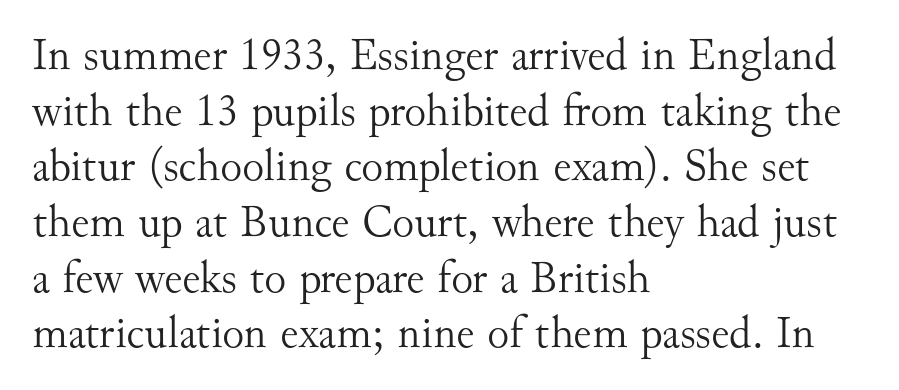
Which margin do the lines hug? The left one — the right edge is uneven. Stems here are at most as thick as an everyday book face. A clean baseline with only descenders dipping below it. This sample uses a serif face. Posture: upright roman.
